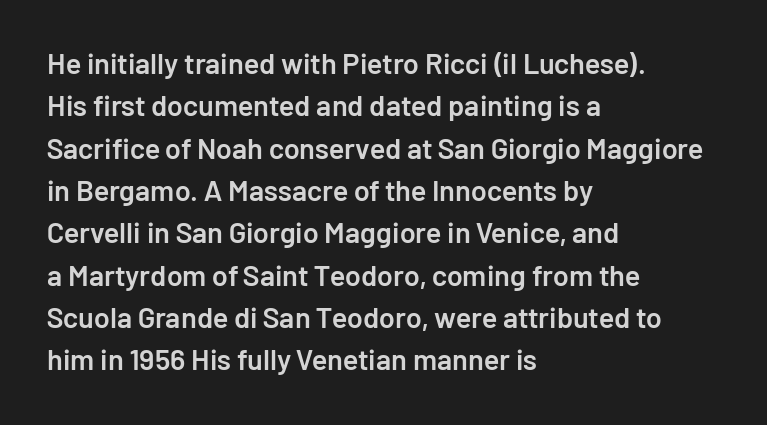
{"serif": "no", "italic": "no", "bold": "semi", "weight": "semibold", "width": "normal", "stroke_contrast": "low", "x_height": "medium", "monospaced": "no", "underline": "no", "align": "left", "line_spacing": "normal", "line_spacing_ratio": 1.46, "letter_spacing": "normal", "letter_spacing_em": 0.0, "glyph_px": 29}
